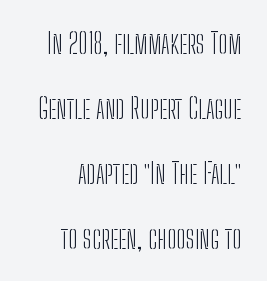
The image shows 28 px light, condensed sans-serif type, upright; set right-aligned, loose line spacing (2.32x), normal letter spacing, not underlined; low stroke contrast and a medium x-height.
